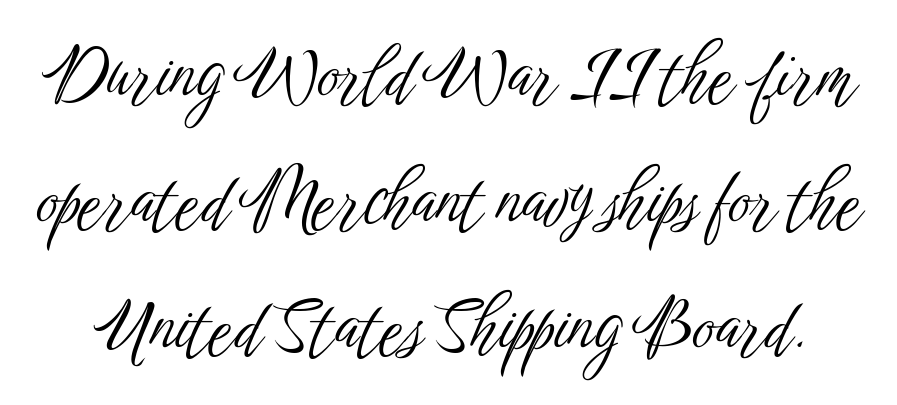
{"serif": "no", "bold": "no", "weight": "light", "width": "condensed", "stroke_contrast": "low", "x_height": "medium", "monospaced": "no", "underline": "no", "line_spacing_ratio": 1.85, "letter_spacing": "normal", "letter_spacing_em": 0.0, "glyph_px": 68}
